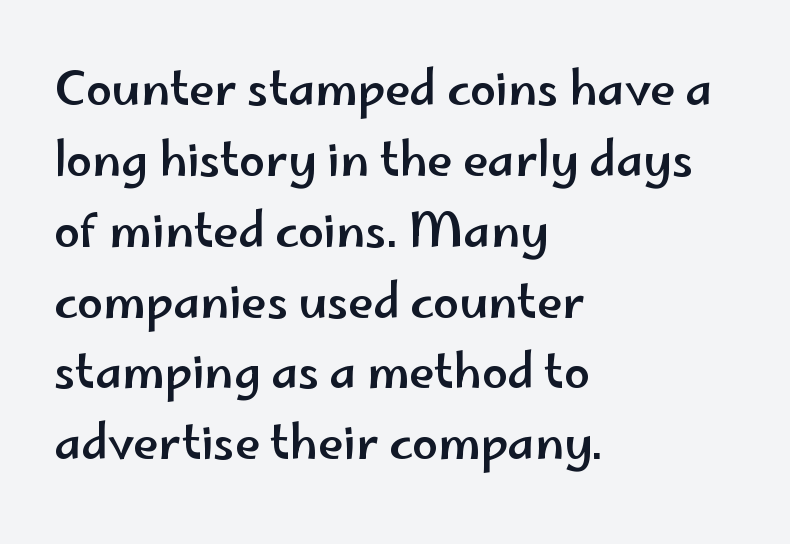
{"serif": "no", "italic": "no", "width": "wide", "stroke_contrast": "low", "x_height": "small", "monospaced": "no", "underline": "no", "align": "left", "line_spacing": "normal", "line_spacing_ratio": 1.54, "letter_spacing": "normal", "letter_spacing_em": 0.0, "glyph_px": 46}
